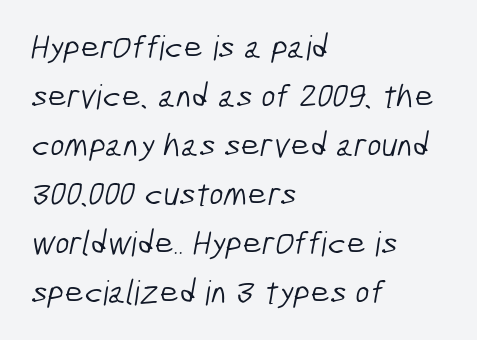
The image shows 34 px light, condensed sans-serif type; set left-aligned, normal line spacing (1.44x), normal letter spacing, not underlined; low stroke contrast and a medium x-height.
